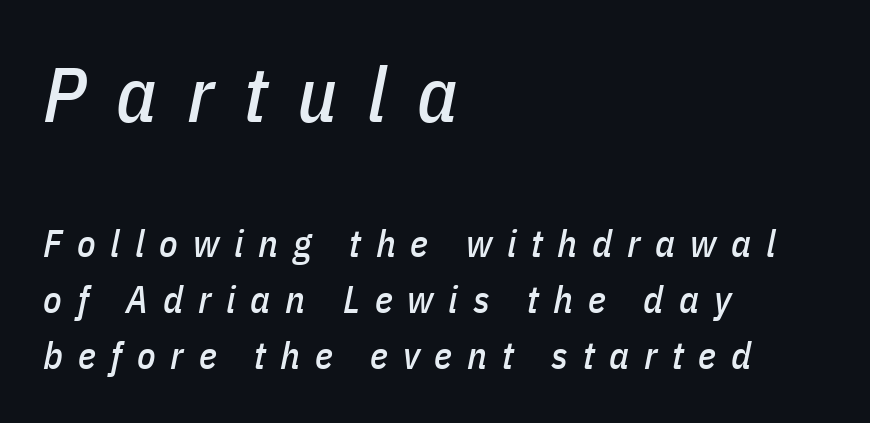
{"italic": "yes", "lean": "right", "slant_degrees": 11, "width": "condensed", "stroke_contrast": "low", "x_height": "medium", "monospaced": "no", "underline": "no", "align": "left", "line_spacing": "normal", "line_spacing_ratio": 1.47, "letter_spacing": "wide", "letter_spacing_em": 0.39, "larger_block": "first", "size_ratio": 2.03, "glyph_px": 77}
